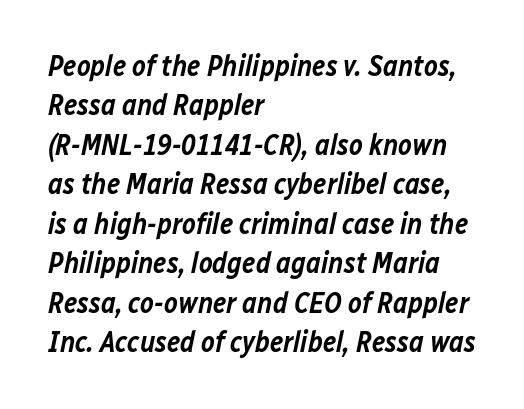
A semibold gives these letters moderate extra thickness, short of bold. Spacing between characters is what you'd get straight out of the box. This sample is left-justified, so line endings fall wherever the words run out. This sample uses an oblique cut, with every glyph tilted off the vertical. The rendering uses natural spacing where letterforms have individual widths. Whoever set this chose a conventional vertical rhythm.
